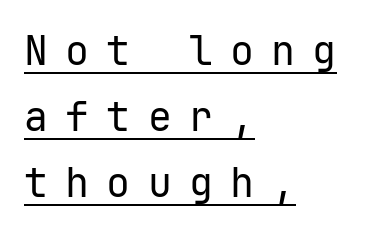
Nope, no serifs anywhere on these letters. Letters have the restrained weight of plain body copy at most. The letterforms stand isolated, each surrounded by extra space. A continuous stroke trails under the words, as in a hyperlink. The vertical gap from one line to the next is medium.
